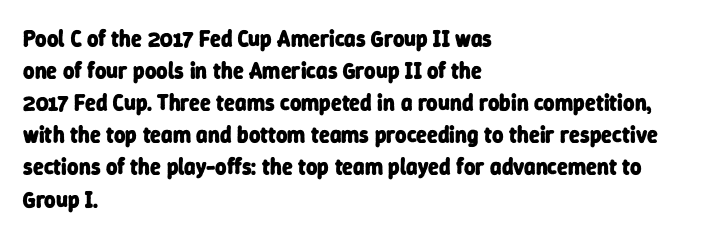
The image shows 22 px bold type; set left-aligned, normal line spacing (1.46x), normal letter spacing, not underlined.
